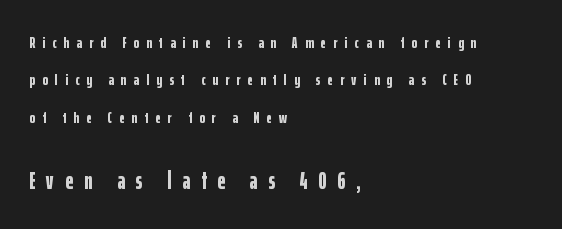
Every letter is thick-stroked: bold, no question. The line-height multiplier appears high, well above default. Larger block? The one below; the one above is distinctly smaller. Vertical strokes here are truly vertical.
